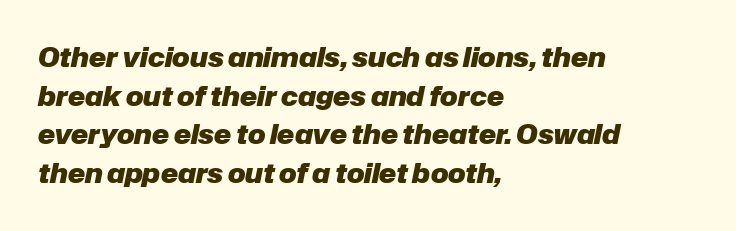
{"italic": "yes", "lean": "right", "slant_degrees": 12, "bold": "yes", "underline": "no", "align": "left", "line_spacing": "normal", "line_spacing_ratio": 1.49, "letter_spacing": "normal", "letter_spacing_em": 0.0, "glyph_px": 26}
